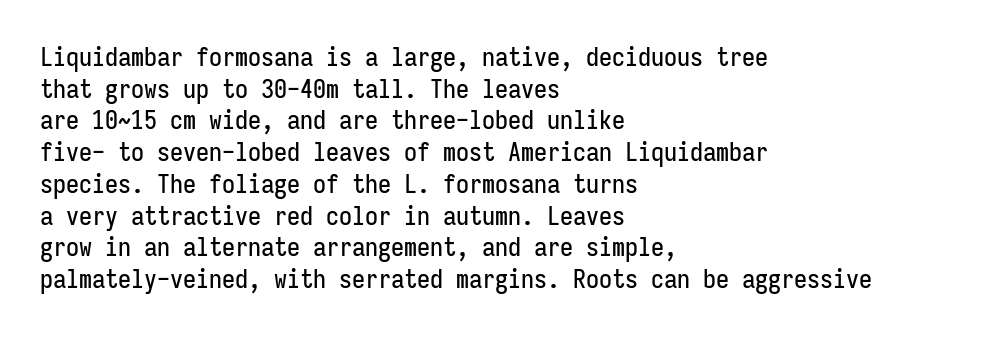
The lettering stays uniformly vertical, giving the passage a roman look. The baseline area is clear. The setting favours the left margin, as ordinary paragraphs usually do. These lines keep a tight, regular rhythm from letter to letter.
